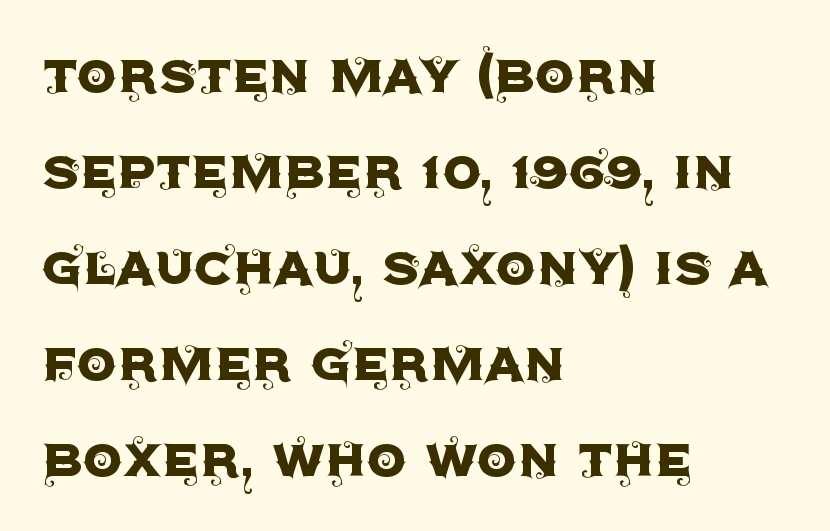
The image shows 64 px sans-serif type, upright; set left-aligned, normal line spacing (1.5x), normal letter spacing, not underlined; a large x-height.
